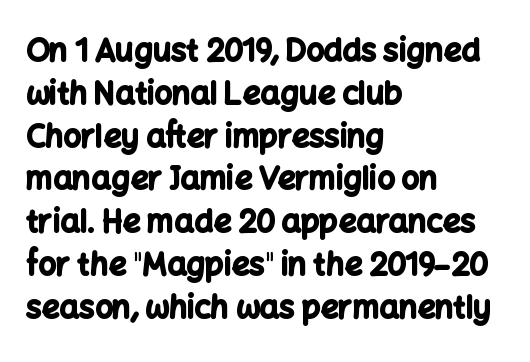
{"serif": "no", "italic": "no", "bold": "yes", "weight": "bold", "width": "normal", "stroke_contrast": "low", "x_height": "medium", "monospaced": "no", "underline": "no", "align": "left", "line_spacing": "normal", "line_spacing_ratio": 1.38, "letter_spacing": "normal", "letter_spacing_em": 0.0, "glyph_px": 31}
